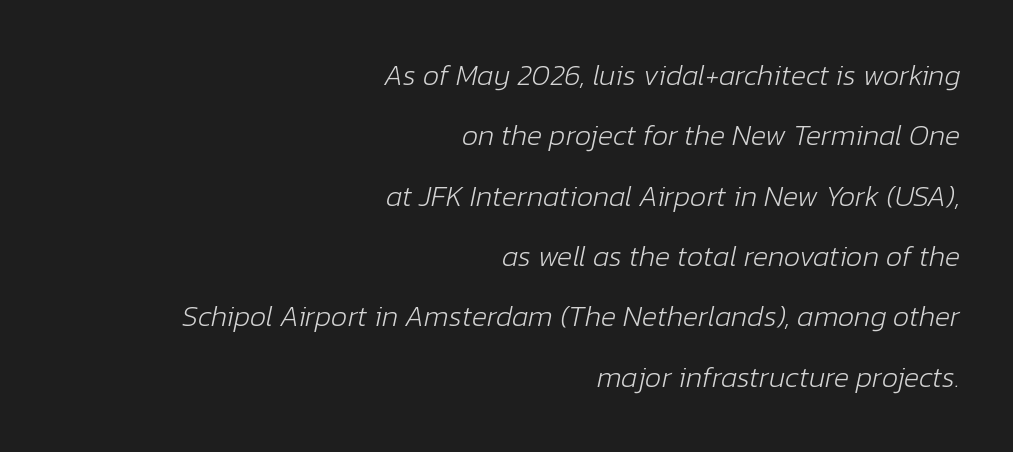
Q: Is the text bold? A: No.
Q: Is the text italic (slanted)? A: Yes, it leans right by about 12 degrees.
Q: Is the text underlined? A: No.
Q: How is the paragraph aligned? A: Right-aligned.
Q: Is the spacing between letters normal or unusually wide? A: Normal.
Q: Is the spacing between lines tight, normal or loose? A: Loose.
Q: Width (condensed, normal, or wide)? A: Normal.
Q: Stroke contrast? A: Low.
Q: x-height? A: Medium.
Q: Monospaced? A: No.
